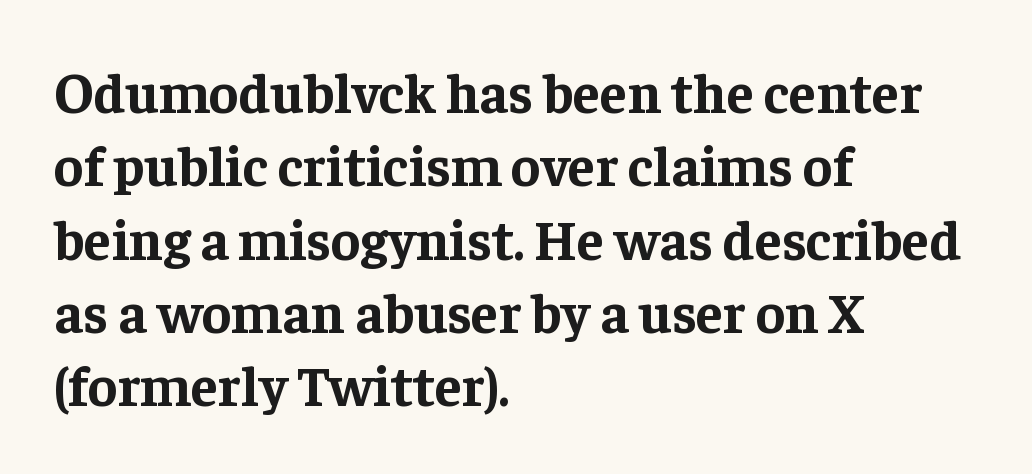
Characters follow at the spacing the type designer built in. Typographic density is high because the face is bold. Proportional: the letters do not fall into vertical columns. Old-style or modern, the face here clearly has serifs. The ragged edge is on the right, which tells us the setting is flush left. Rule under the text: the space is simply empty.
